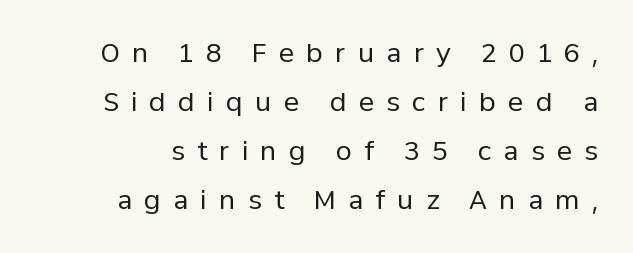
The strip under each line holds only bare page. Look at the tracking — it's clearly loosened, letters drifting apart. The lettering stays uniformly vertical, giving the passage a roman look. Weight class: somewhere from thin through regular.
